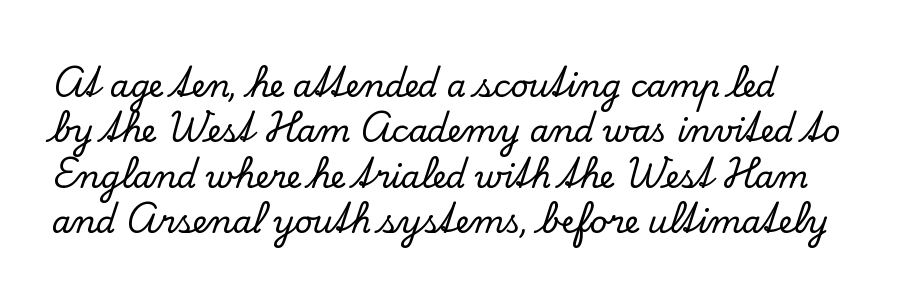
The image shows 31 px serif type; set normal line spacing (1.46x), normal letter spacing, not underlined; low stroke contrast and a small x-height.
